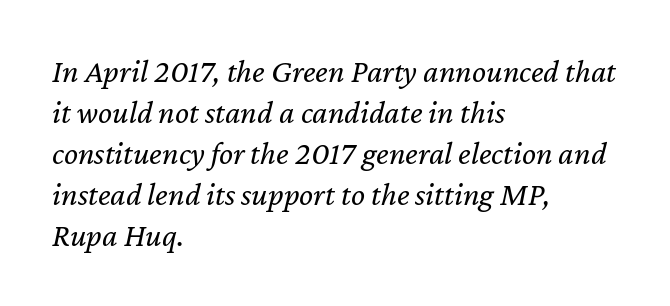
Underline: absent. The tracking reads as untouched default to a designer's eye. A typesetter would call this proportional, since set widths differ per character. Which margin do the lines hug? The left one — the right edge is uneven. The face looks like a standard text weight, possibly lighter.
